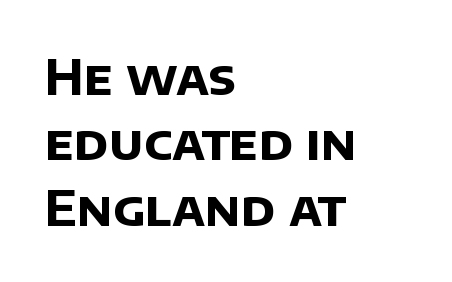
Typesetter's note: full bold, strokes at maximum text heaviness. Looks like regular typesetting: each glyph gets only the width it needs. Does the leading feel generous? No, just average. I'd call this a sans setting — the letters go barefoot. These lines keep a tight, regular rhythm from letter to letter.
